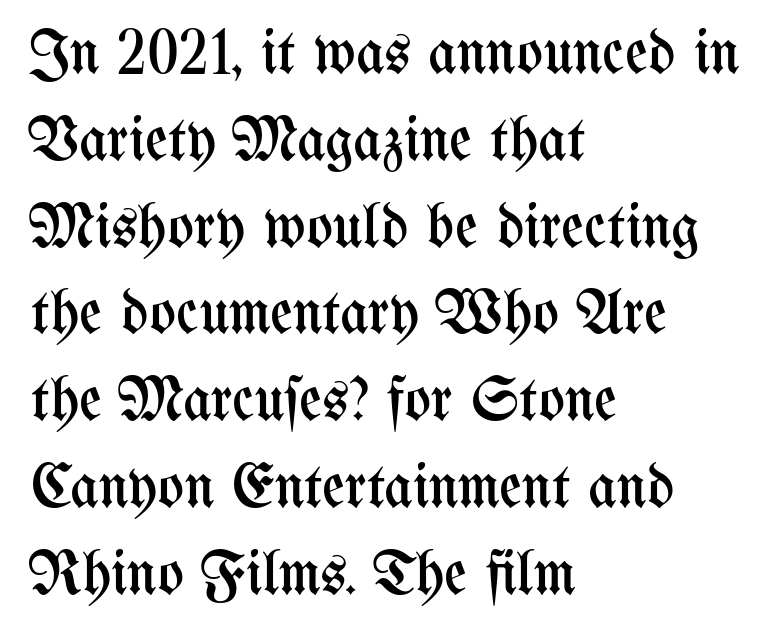
Q: Is the text bold? A: No.
Q: Is the text italic (slanted)? A: No, it is upright.
Q: Is the text underlined? A: No.
Q: How is the paragraph aligned? A: Left-aligned.
Q: Is the spacing between letters normal or unusually wide? A: Normal.
Q: Is the spacing between lines tight, normal or loose? A: Normal.
Q: Width (condensed, normal, or wide)? A: Condensed.
Q: Stroke contrast? A: Medium.
Q: x-height? A: Medium.
Q: Monospaced? A: No.
